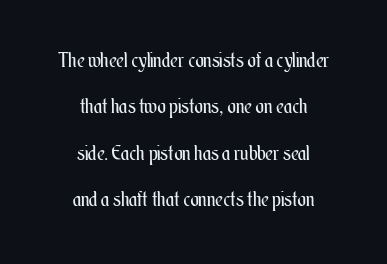
The image shows 20 px text type, upright; set centered, loose line spacing (2.32x), normal letter spacing, not underlined.
